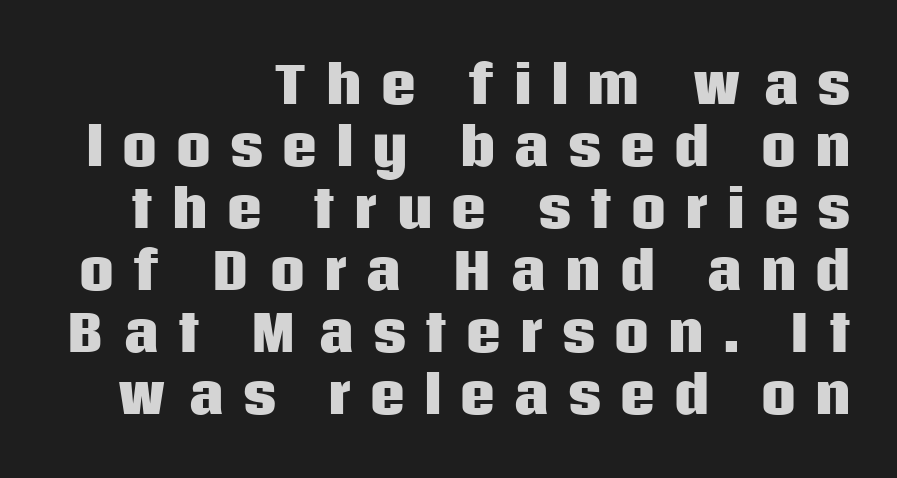
Q: Is the text bold? A: Yes.
Q: Is the text italic (slanted)? A: No, it is upright.
Q: Is the typeface a serif or a sans-serif typeface? A: Sans-serif.
Q: Is the text underlined? A: No.
Q: How is the paragraph aligned? A: Right-aligned.
Q: Is the spacing between letters normal or unusually wide? A: Unusually wide.
Q: Width (condensed, normal, or wide)? A: Normal.
Q: Stroke contrast? A: Low.
Q: x-height? A: Large.
Q: Monospaced? A: No.
